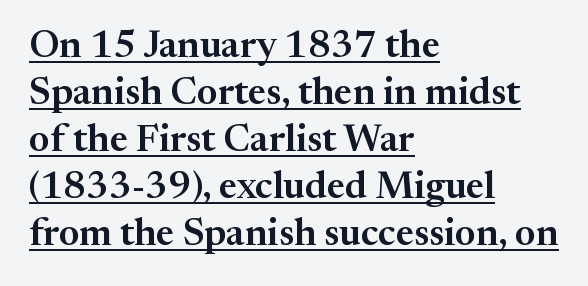
{"serif": "yes", "italic": "no", "width": "normal", "stroke_contrast": "medium", "x_height": "medium", "monospaced": "no", "underline": "yes", "align": "left", "line_spacing_ratio": 1.24, "letter_spacing": "normal", "letter_spacing_em": 0.0, "glyph_px": 38}
